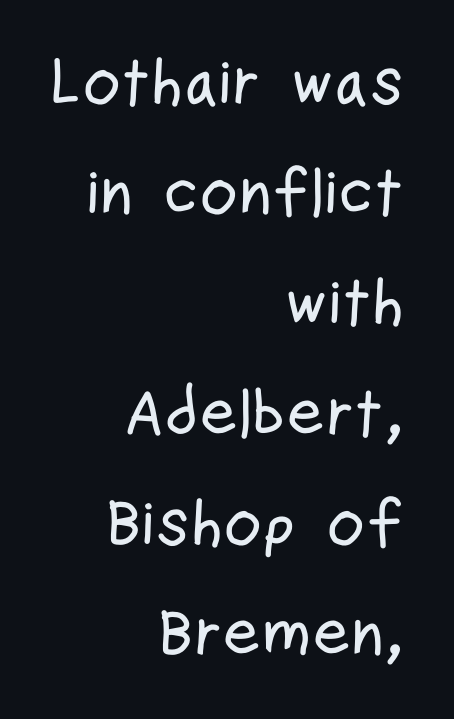
Reading down the block, your eye finds every line finishing at a fixed right position. Line spacing here is normal. Short note: letters normally spaced. These lines were composed using upright roman letters. Letterform terminals end flat and unadorned throughout the passage.
